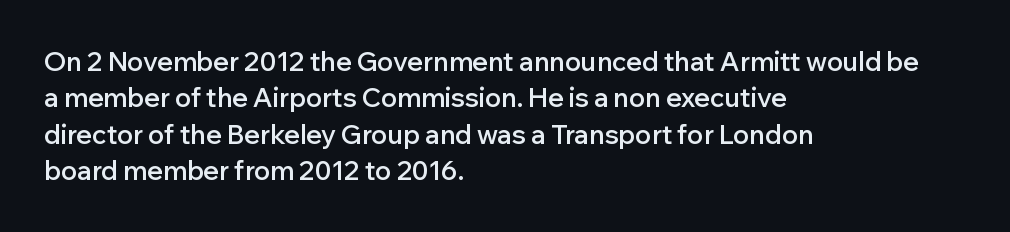
{"italic": "no", "bold": "semi", "underline": "no", "align": "left", "line_spacing": "normal", "line_spacing_ratio": 1.4, "letter_spacing": "normal", "letter_spacing_em": 0.0, "glyph_px": 26}
